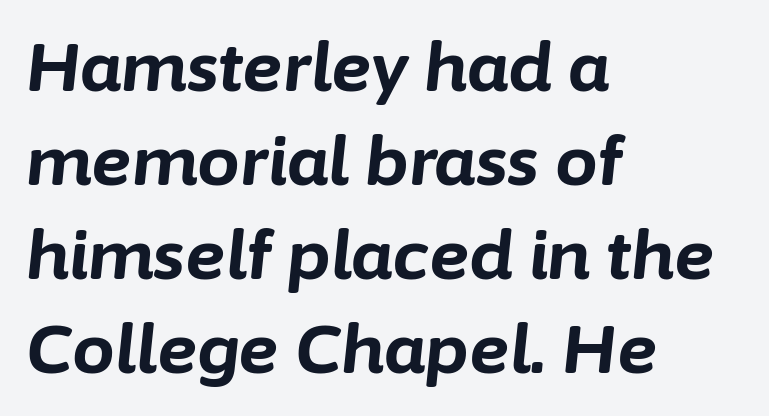
The letters sit at their default tracking, neither squeezed nor spread. Check under the words: just untouched page. Layout note: lines flush left. Do the characters align in a grid? No, the font is proportional. A full-strength bold gives these letters their thick strokes. If you drew a line through each stem, it would be angled.
